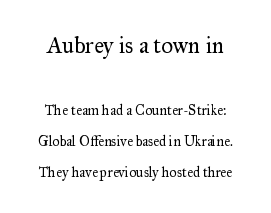
{"italic": "no", "bold": "no", "underline": "no", "line_spacing": "loose", "line_spacing_ratio": 2.23, "letter_spacing": "normal", "letter_spacing_em": 0.0, "larger_block": "first", "size_ratio": 1.64, "glyph_px": 23}
